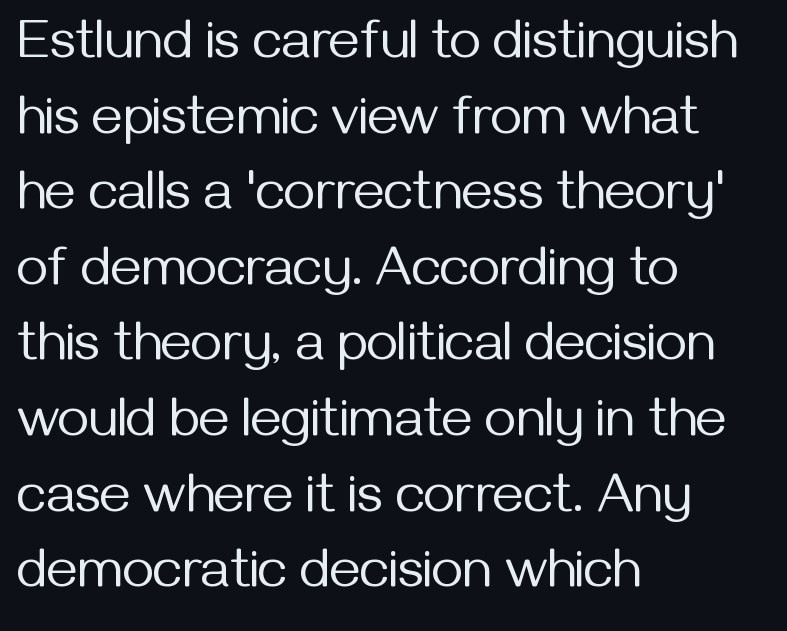
Q: Is the text bold? A: No.
Q: Is the text italic (slanted)? A: No, it is upright.
Q: Is the typeface a serif or a sans-serif typeface? A: Sans-serif.
Q: Is the text underlined? A: No.
Q: How is the paragraph aligned? A: Left-aligned.
Q: Is the spacing between letters normal or unusually wide? A: Normal.
Q: Is the spacing between lines tight, normal or loose? A: Normal.
Q: Width (condensed, normal, or wide)? A: Normal.
Q: Stroke contrast? A: Medium.
Q: x-height? A: Medium.
Q: Monospaced? A: No.
